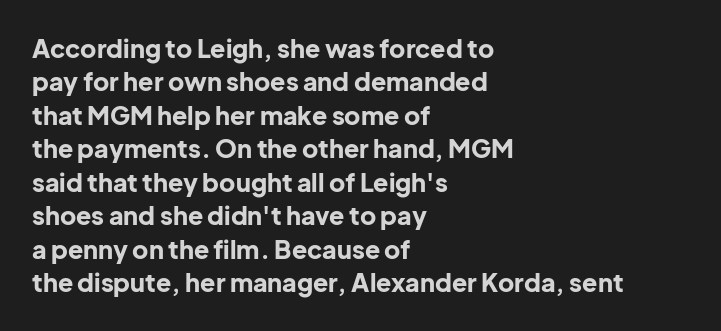
The image shows 25 px bold type, upright; set left-aligned, normal line spacing (1.34x), normal letter spacing, not underlined.
